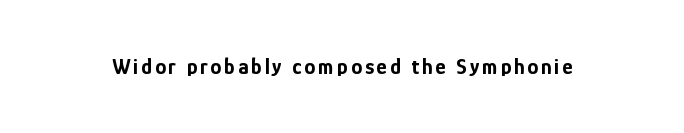
Weight check: bold — yes, fully. Rule under the text: the space is simply empty. Quick note: not italic, upright.
